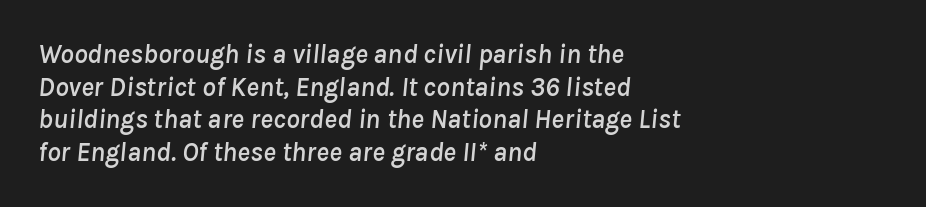
{"italic": "yes", "lean": "right", "slant_degrees": 8, "underline": "no", "align": "left", "line_spacing_ratio": 1.21, "letter_spacing": "normal", "letter_spacing_em": 0.0, "glyph_px": 27}
